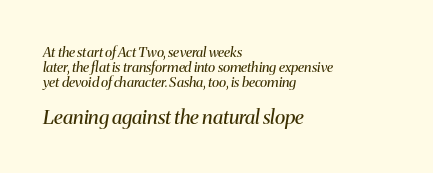
Q: Is the text bold? A: No.
Q: Is the text italic (slanted)? A: Yes, it leans right by about 8 degrees.
Q: Is the text underlined? A: No.
Q: How is the paragraph aligned? A: Left-aligned.
Q: Is the spacing between letters normal or unusually wide? A: Normal.
Q: Is the spacing between lines tight, normal or loose? A: Tight.
Q: Which block of text is set in a larger size, the first (top) or the second (bottom)? A: The second (bottom) one.
